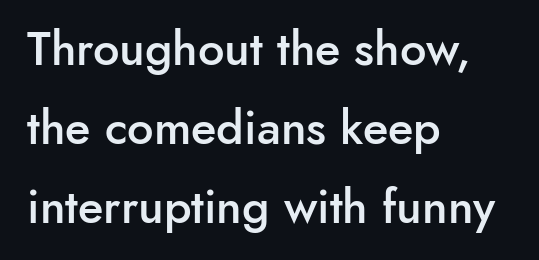
{"serif": "no", "italic": "no", "bold": "semi", "weight": "semibold", "width": "normal", "stroke_contrast": "low", "x_height": "small", "monospaced": "no", "underline": "no", "align": "left", "line_spacing": "normal", "line_spacing_ratio": 1.68, "letter_spacing": "normal", "letter_spacing_em": 0.0, "glyph_px": 47}
